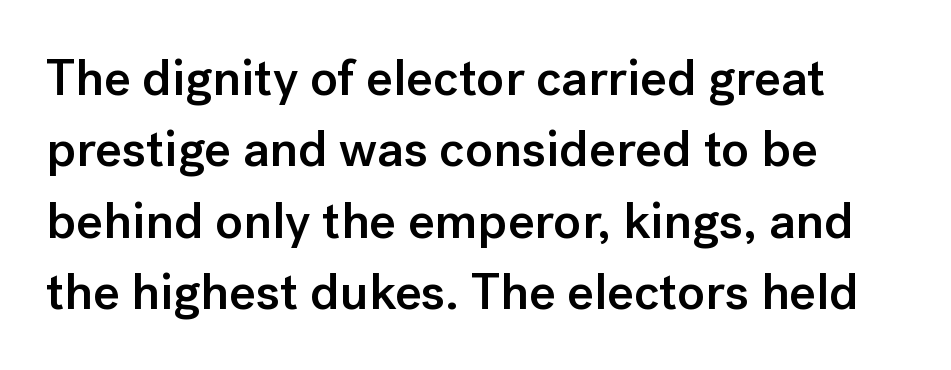
Style check: upright. This sample is left-justified, so line endings fall wherever the words run out. Successive baselines arrive at the customary interval. Each letter's strokes conclude bluntly, with no projecting serifs.
